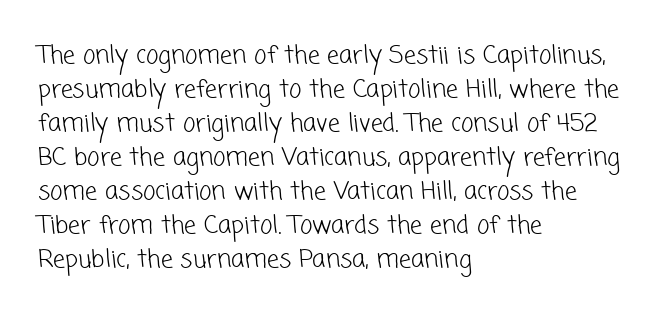
{"bold": "no", "underline": "no", "align": "left", "line_spacing": "normal", "line_spacing_ratio": 1.42, "letter_spacing": "normal", "letter_spacing_em": 0.0, "glyph_px": 24}
